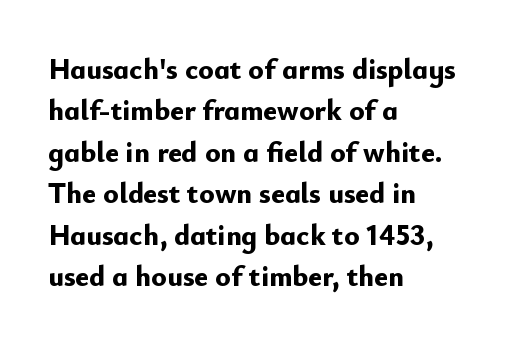
The image shows 29 px bold sans-serif type, upright; set left-aligned, normal line spacing (1.43x), normal letter spacing, not underlined; low stroke contrast and a small x-height.
